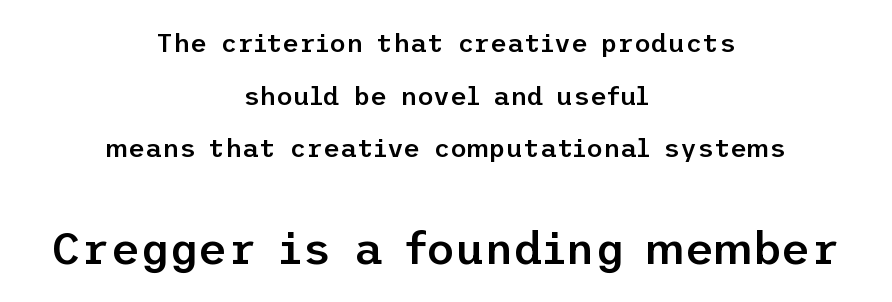
Q: Is the text bold? A: Semi-bold.
Q: Is the text italic (slanted)? A: No, it is upright.
Q: Is the typeface a serif or a sans-serif typeface? A: Sans-serif.
Q: Is the text underlined? A: No.
Q: How is the paragraph aligned? A: Centered.
Q: Is the spacing between letters normal or unusually wide? A: Normal.
Q: Is the spacing between lines tight, normal or loose? A: Loose.
Q: Which block of text is set in a larger size, the first (top) or the second (bottom)? A: The second (bottom) one.
Q: Width (condensed, normal, or wide)? A: Normal.
Q: Stroke contrast? A: Low.
Q: x-height? A: Medium.
